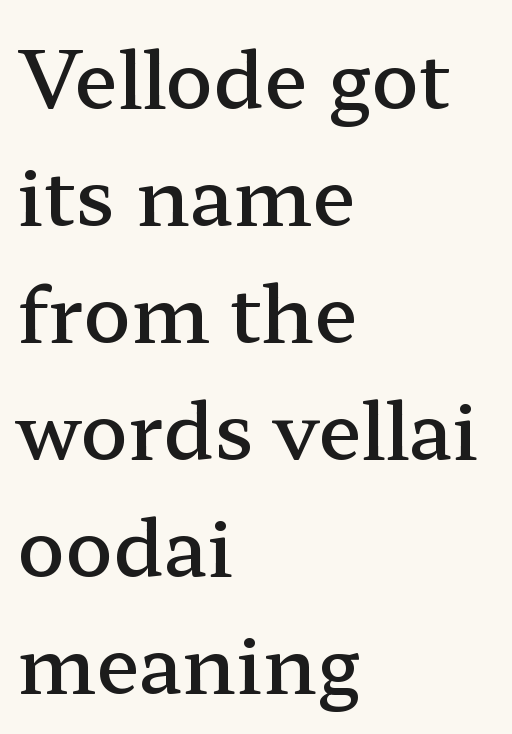
This sample has the flowing, uneven cadence of proportional lettering. The gaps between neighbouring characters are ordinary and unremarkable. I'd call this a serif setting — the letters wear small feet. The letters are semibold — heavier than regular but short of a full bold. The letters stand upright; this is a roman face. The vertical gap from one line to the next is medium.
